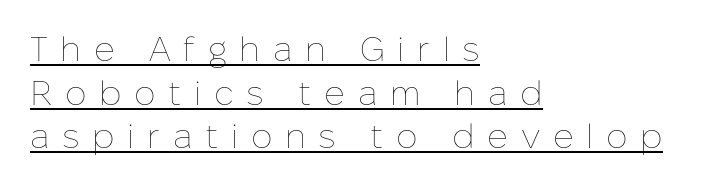
{"italic": "no", "bold": "no", "weight": "thin", "width": "normal", "stroke_contrast": "low", "x_height": "medium", "monospaced": "no", "underline": "yes", "align": "left", "line_spacing": "normal", "line_spacing_ratio": 1.28, "letter_spacing": "wide", "letter_spacing_em": 0.37, "glyph_px": 34}
